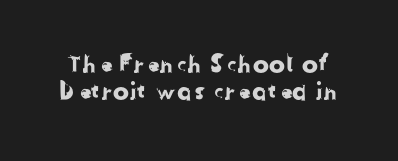
Q: Is the text underlined? A: No.
Q: Is the spacing between letters normal or unusually wide? A: Normal.
Q: Is the spacing between lines tight, normal or loose? A: Tight.
